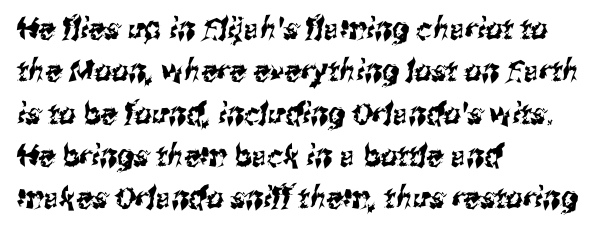
The image shows 30 px condensed sans-serif type; set left-aligned, normal line spacing (1.41x), normal letter spacing, not underlined; medium stroke contrast and a medium x-height.
